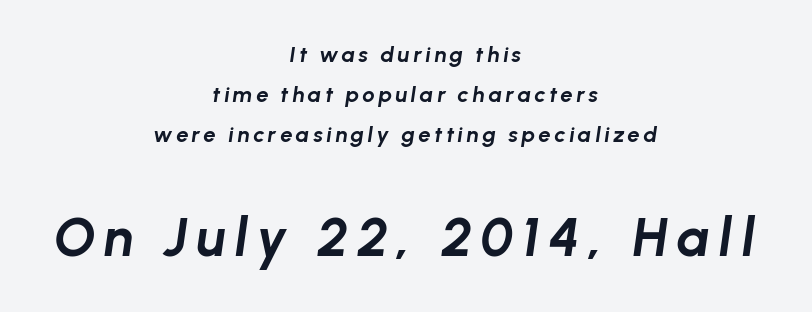
The image shows 54 px bold type, italic (leaning right); set centered, line spacing 1.82x, not underlined; the second (bottom) block is 2.45x larger; low stroke contrast and a medium x-height.
